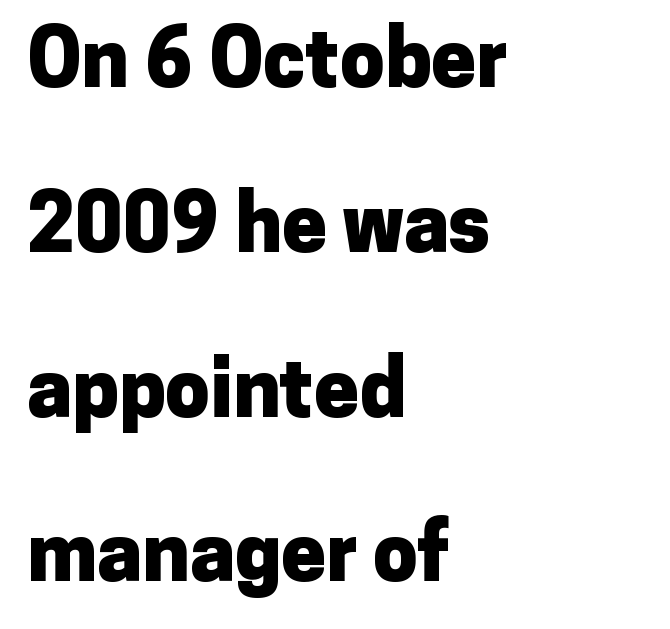
{"serif": "no", "italic": "no", "bold": "yes", "weight": "heavy", "width": "normal", "stroke_contrast": "low", "x_height": "medium", "monospaced": "no", "underline": "no", "align": "left", "line_spacing": "loose", "line_spacing_ratio": 2.06, "letter_spacing": "normal", "letter_spacing_em": 0.0, "glyph_px": 80}
